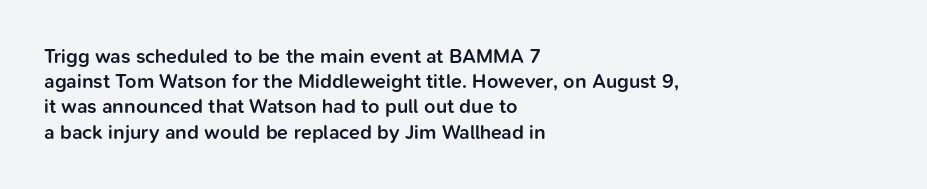
{"italic": "no", "bold": "semi", "underline": "no", "align": "left", "line_spacing": "normal", "line_spacing_ratio": 1.26, "letter_spacing": "normal", "letter_spacing_em": 0.0, "glyph_px": 20}
